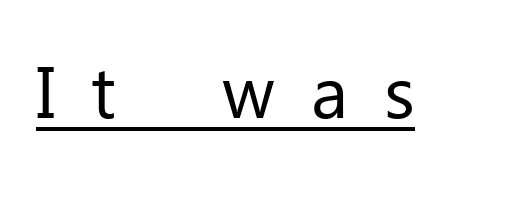
Q: Is the text bold? A: No.
Q: Is the text italic (slanted)? A: No, it is upright.
Q: Is the typeface a serif or a sans-serif typeface? A: Sans-serif.
Q: Is the text underlined? A: Yes.
Q: Is the spacing between letters normal or unusually wide? A: Unusually wide.
Q: Width (condensed, normal, or wide)? A: Normal.
Q: Stroke contrast? A: Low.
Q: x-height? A: Medium.
Q: Monospaced? A: No.
